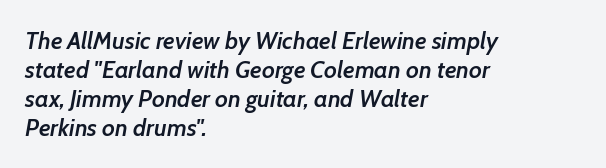
Q: Is the text bold? A: Semi-bold.
Q: Is the text italic (slanted)? A: Yes, it leans right by about 7 degrees.
Q: Is the text underlined? A: No.
Q: How is the paragraph aligned? A: Left-aligned.
Q: Is the spacing between letters normal or unusually wide? A: Normal.
